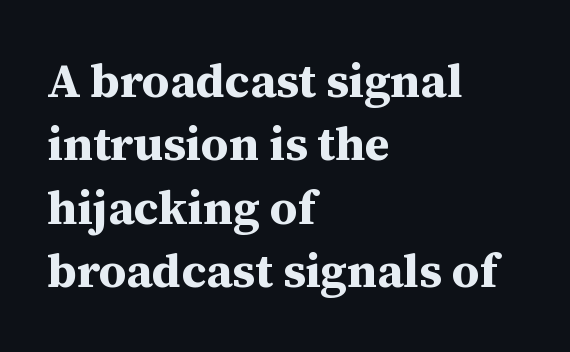
Q: Is the text bold? A: Yes.
Q: Is the text italic (slanted)? A: No, it is upright.
Q: Is the typeface a serif or a sans-serif typeface? A: Serif.
Q: Is the text underlined? A: No.
Q: How is the paragraph aligned? A: Left-aligned.
Q: Is the spacing between letters normal or unusually wide? A: Normal.
Q: Is the spacing between lines tight, normal or loose? A: Normal.
Q: Width (condensed, normal, or wide)? A: Normal.
Q: Stroke contrast? A: Medium.
Q: x-height? A: Medium.
Q: Monospaced? A: No.
